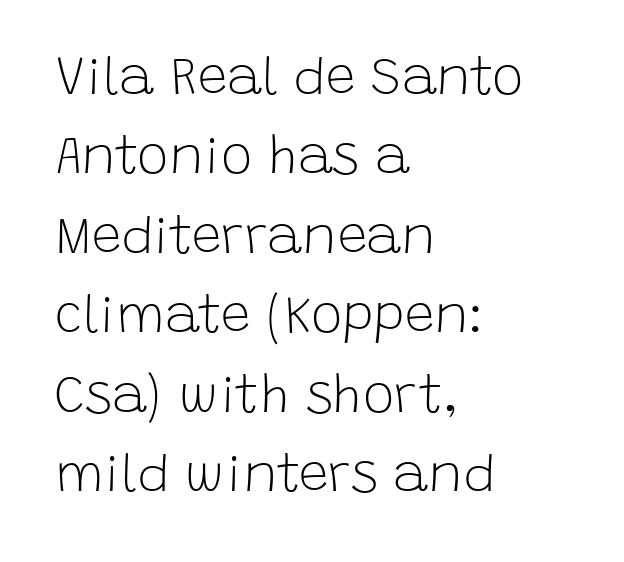
The type sits square on the baseline with zero lean. This is sans-serif lettering, the kind often seen on screens and signage. Layout note: lines flush left. Spacing verdict: proportional, widths tailored to each character. If you measured baseline to baseline, you'd find a middling distance.
